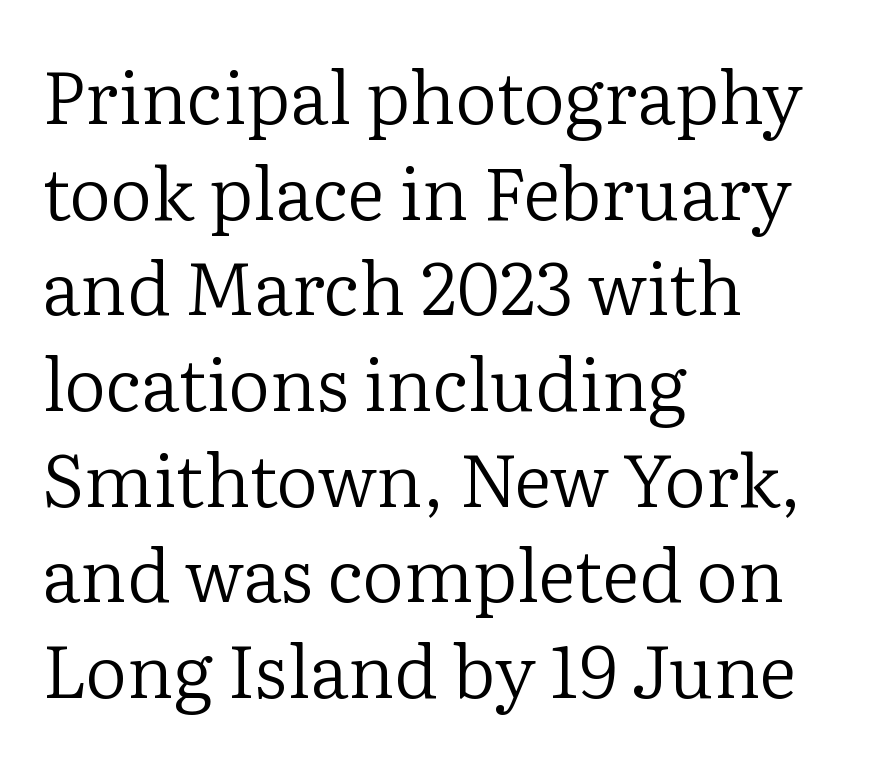
{"serif": "yes", "italic": "no", "bold": "no", "weight": "regular", "width": "normal", "stroke_contrast": "low", "x_height": "medium", "monospaced": "no", "underline": "no", "align": "left", "line_spacing": "normal", "line_spacing_ratio": 1.31, "letter_spacing": "normal", "letter_spacing_em": 0.0, "glyph_px": 73}
